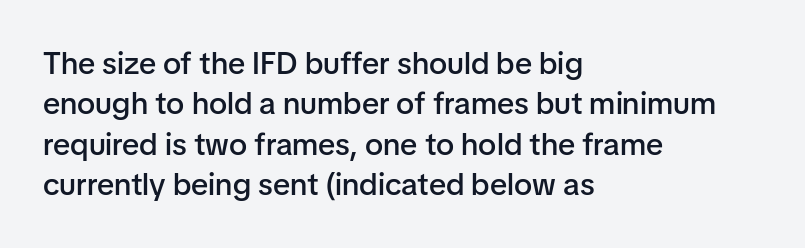
Q: Is the text bold? A: Semi-bold.
Q: Is the text italic (slanted)? A: No, it is upright.
Q: Is the typeface a serif or a sans-serif typeface? A: Sans-serif.
Q: Is the text underlined? A: No.
Q: How is the paragraph aligned? A: Left-aligned.
Q: Is the spacing between letters normal or unusually wide? A: Normal.
Q: Is the spacing between lines tight, normal or loose? A: Normal.
Q: Width (condensed, normal, or wide)? A: Normal.
Q: Stroke contrast? A: Low.
Q: x-height? A: Medium.
Q: Monospaced? A: No.
